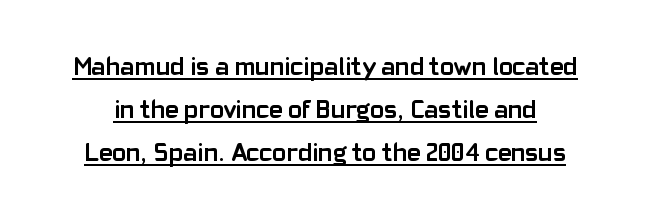
Typographic density is high because the face is bold. Each new line begins a customary step beneath the previous one. Students, observe the line beneath the letters — that is underlining. In terms of posture, this sample is upright. The tracking reads as untouched default to a designer's eye.
